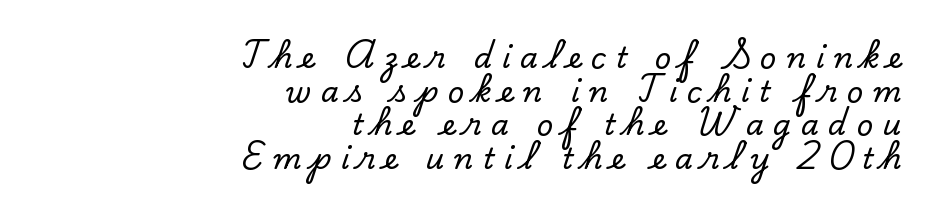
Casual observation: everything's shoved over to the right. The horizontal fit of the characters is loose and conspicuously gappy. No word sits above an underline. Here the designer chose a conventional face with non-uniform glyph widths. The face used here is seriffed, in the tradition of book romans.
